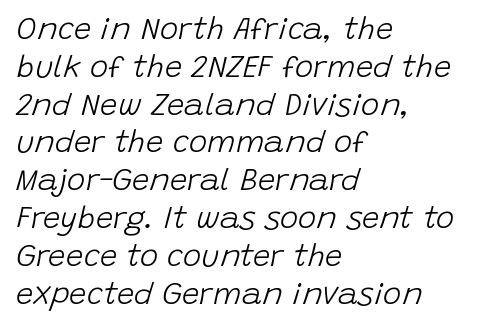
The image shows 31 px light type, italic (leaning right); set left-aligned, line spacing 1.22x, normal letter spacing, not underlined; low stroke contrast and a large x-height.
